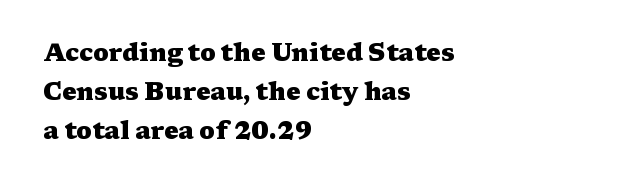
Q: Is the text bold? A: Yes.
Q: Is the text italic (slanted)? A: No, it is upright.
Q: Is the text underlined? A: No.
Q: How is the paragraph aligned? A: Left-aligned.
Q: Is the spacing between letters normal or unusually wide? A: Normal.
Q: Is the spacing between lines tight, normal or loose? A: Normal.
